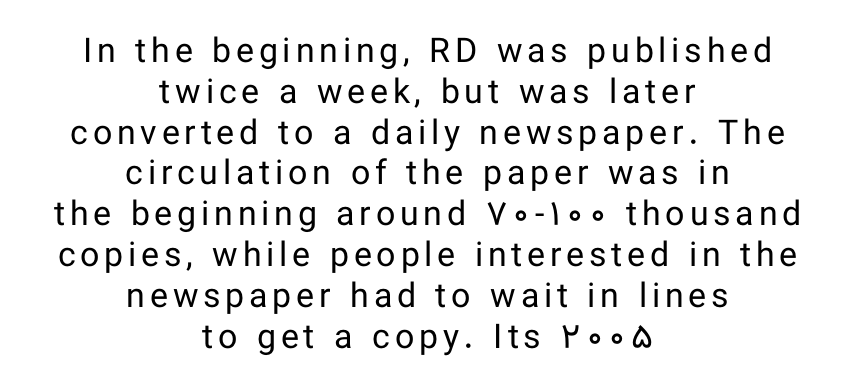
{"serif": "no", "italic": "no", "bold": "no", "weight": "regular", "width": "normal", "stroke_contrast": "low", "x_height": "medium", "monospaced": "no", "underline": "no", "align": "center", "line_spacing_ratio": 1.2, "glyph_px": 34}
